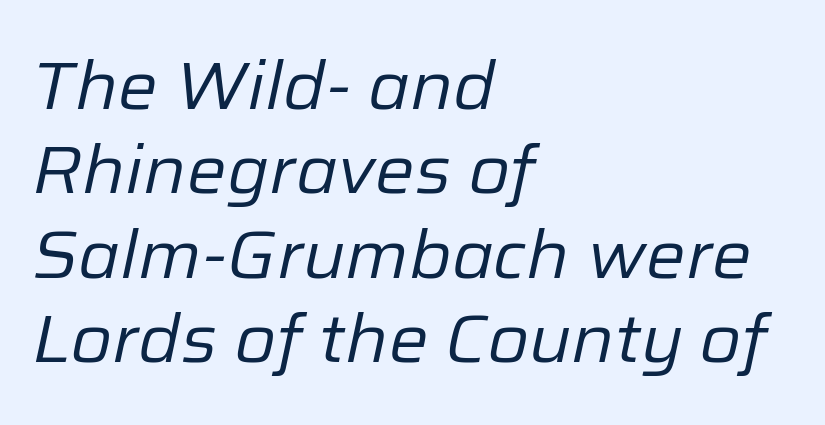
Q: Is the text bold? A: No.
Q: Is the text italic (slanted)? A: Yes, it leans right by about 12 degrees.
Q: Is the text underlined? A: No.
Q: How is the paragraph aligned? A: Left-aligned.
Q: Is the spacing between letters normal or unusually wide? A: Normal.
Q: Is the spacing between lines tight, normal or loose? A: Normal.
Q: Width (condensed, normal, or wide)? A: Normal.
Q: Stroke contrast? A: Low.
Q: x-height? A: Medium.
Q: Monospaced? A: No.
